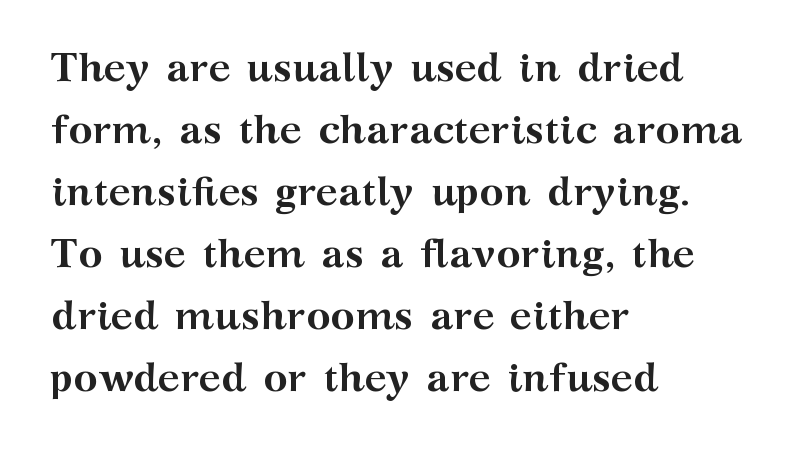
Type style note: has serifs. Does the lettering tilt? It doesn't — this is upright. Each word holds together tightly as a unit, with standard inter-letter gaps. Clear beneath every line of the passage.
